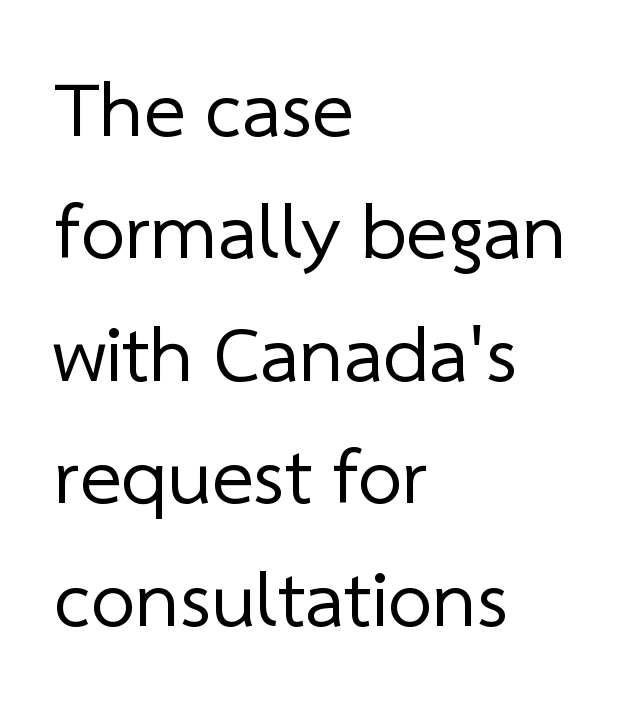
Q: Is the text bold? A: No.
Q: Is the typeface a serif or a sans-serif typeface? A: Sans-serif.
Q: Is the text underlined? A: No.
Q: How is the paragraph aligned? A: Left-aligned.
Q: Is the spacing between letters normal or unusually wide? A: Normal.
Q: Is the spacing between lines tight, normal or loose? A: Normal.
Q: Width (condensed, normal, or wide)? A: Normal.
Q: Stroke contrast? A: Low.
Q: x-height? A: Medium.
Q: Monospaced? A: No.
